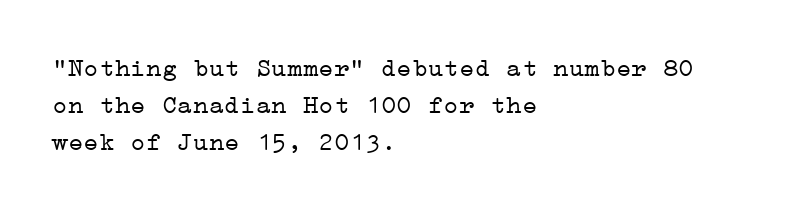
Q: Is the text bold? A: No.
Q: Is the text italic (slanted)? A: No, it is upright.
Q: Is the text underlined? A: No.
Q: How is the paragraph aligned? A: Left-aligned.
Q: Is the spacing between letters normal or unusually wide? A: Normal.
Q: Is the spacing between lines tight, normal or loose? A: Normal.
